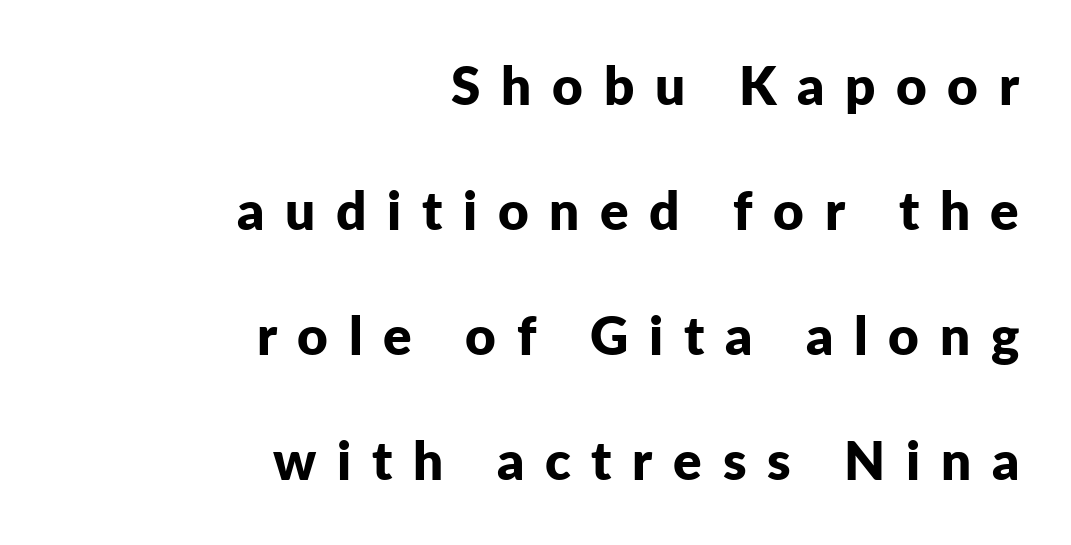
The image shows 53 px bold sans-serif type, upright; set right-aligned, loose line spacing (2.36x), unusually wide letter spacing (+0.39 em), not underlined; low stroke contrast and a medium x-height.
